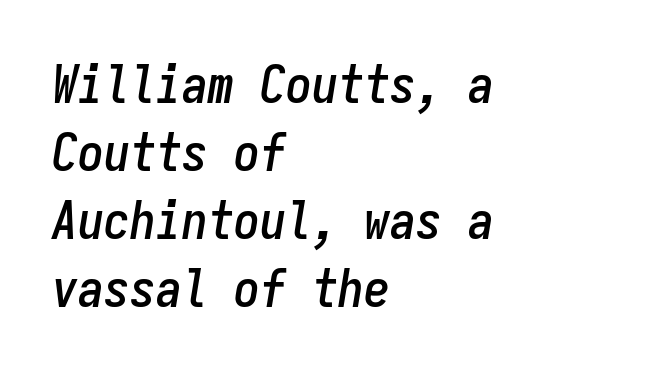
The letters march in equal steps, a hallmark of fixed-pitch type. Does extra space separate the letters? No, they use regular spacing. Beneath every word, the page is bare. Slanted lettering throughout. Notice how descenders clear the ascenders below comfortably — that's standard leading. Left-aligned paragraph, ragged on the right.
